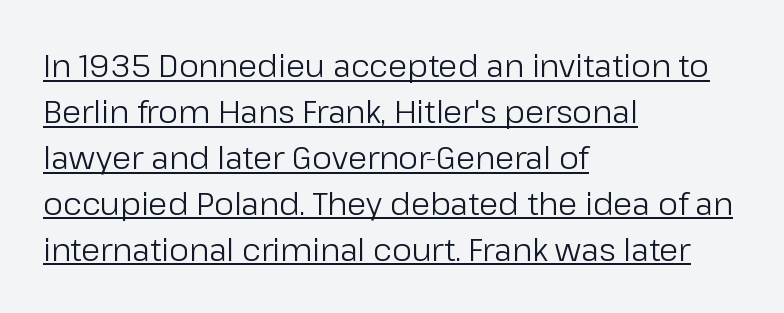
Compared with typical body copy, the letter spacing here is the same. Beneath each row of characters lies a ruled line. The block of text has a typical density, with ordinary space between rows. Is this a fixed-width face? No — the glyphs have proportional, varying widths. These lines stack with their left ends in a neat column.
